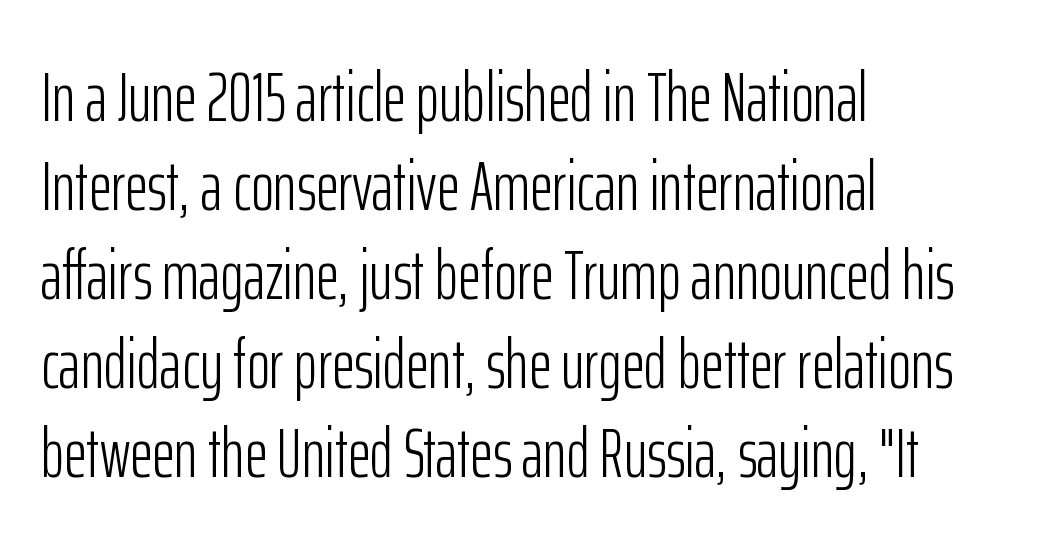
Q: Is the text bold? A: No.
Q: Is the text italic (slanted)? A: No, it is upright.
Q: Is the typeface a serif or a sans-serif typeface? A: Sans-serif.
Q: Is the text underlined? A: No.
Q: How is the paragraph aligned? A: Left-aligned.
Q: Is the spacing between letters normal or unusually wide? A: Normal.
Q: Is the spacing between lines tight, normal or loose? A: Normal.
Q: Width (condensed, normal, or wide)? A: Condensed.
Q: Stroke contrast? A: Low.
Q: x-height? A: Medium.
Q: Monospaced? A: No.
